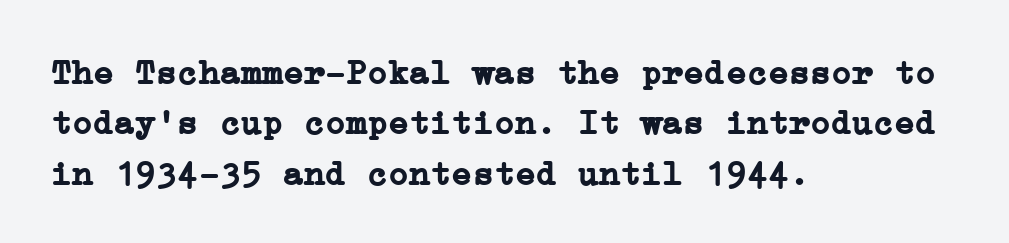
The image shows 35 px semibold serif type, upright; set left-aligned, normal line spacing (1.44x), normal letter spacing, not underlined; low stroke contrast and a medium x-height.
